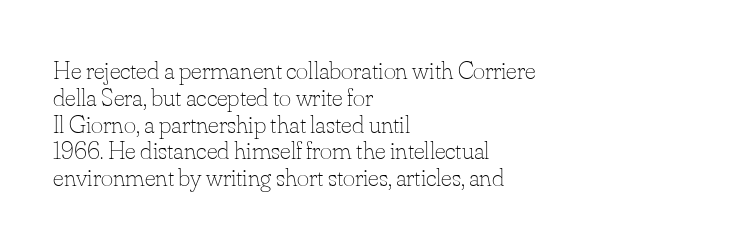
Q: Is the text bold? A: No.
Q: Is the text italic (slanted)? A: No, it is upright.
Q: Is the text underlined? A: No.
Q: How is the paragraph aligned? A: Left-aligned.
Q: Is the spacing between letters normal or unusually wide? A: Normal.
Q: Is the spacing between lines tight, normal or loose? A: Tight.
